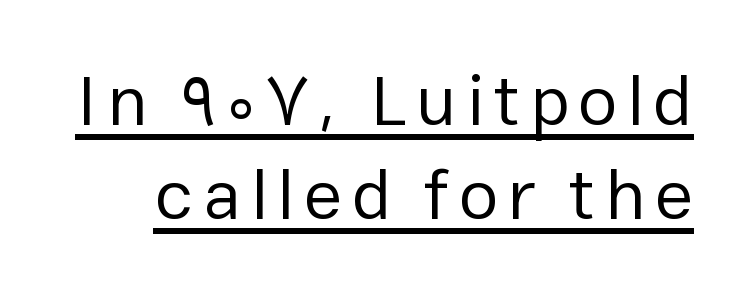
Heft: none added — not bold. Caption: lettering with a line underneath. Looks like regular typesetting: each glyph gets only the width it needs. This is roman type, the default non-slanted kind.
